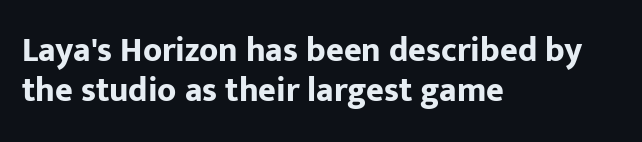
The image shows 34 px bold sans-serif type, upright; set left-aligned, line spacing 1.17x, normal letter spacing, not underlined; low stroke contrast and a medium x-height.
